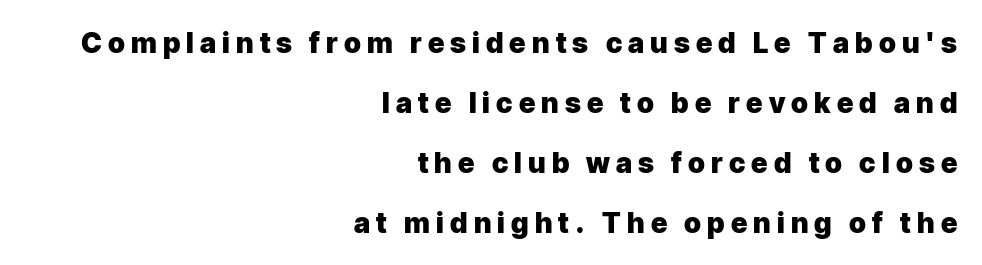
Q: Is the text bold? A: Yes.
Q: Is the text italic (slanted)? A: No, it is upright.
Q: Is the typeface a serif or a sans-serif typeface? A: Sans-serif.
Q: Is the text underlined? A: No.
Q: How is the paragraph aligned? A: Right-aligned.
Q: Is the spacing between letters normal or unusually wide? A: Unusually wide.
Q: Is the spacing between lines tight, normal or loose? A: Loose.
Q: Width (condensed, normal, or wide)? A: Normal.
Q: Stroke contrast? A: Low.
Q: x-height? A: Medium.
Q: Monospaced? A: No.
